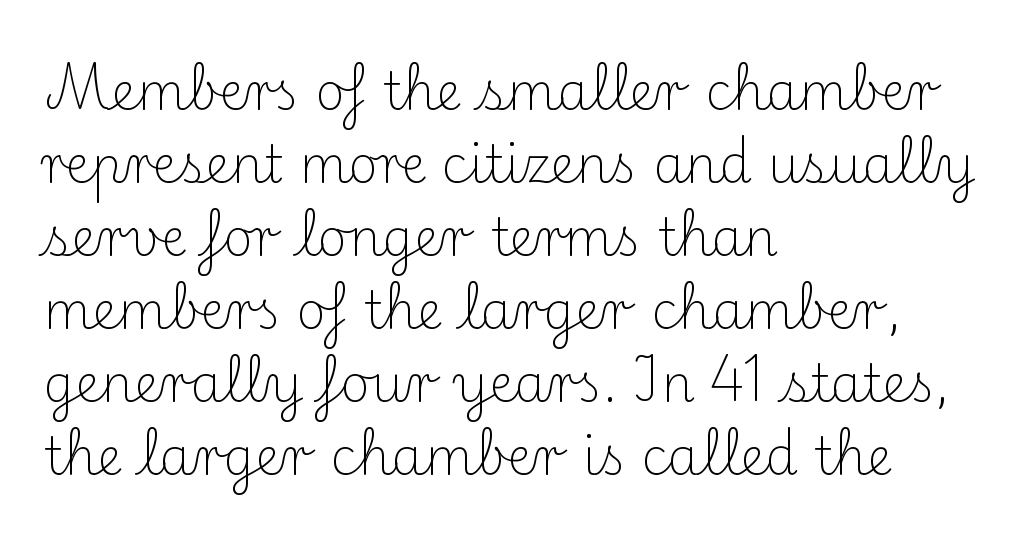
Interline gaps are of average width in this sample. The passage shown is not bold in any degree. Words appear dense and cohesive because spacing is normal. The text was rendered using a seriffed face with decorative stroke endings. Compared with a centered layout, this one pins lines to the left instead.
